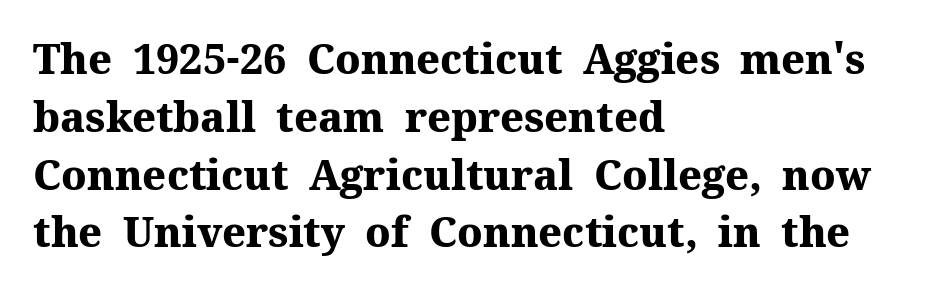
The image shows 41 px heavy serif type, upright; set left-aligned, normal line spacing (1.41x), normal letter spacing, not underlined; medium stroke contrast and a medium x-height.
